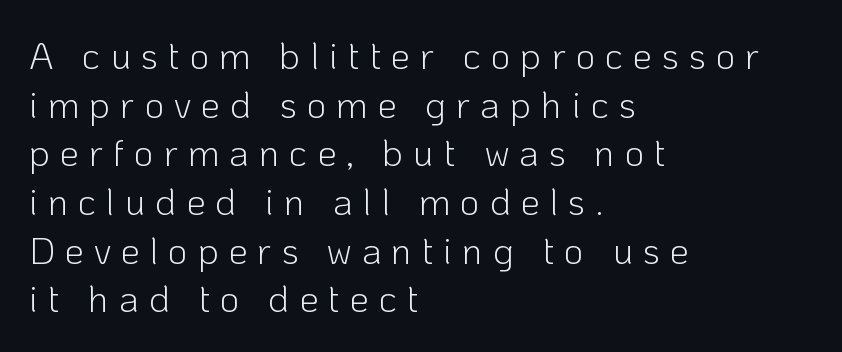
Q: Is the text bold? A: No.
Q: Is the text italic (slanted)? A: No, it is upright.
Q: Is the typeface a serif or a sans-serif typeface? A: Sans-serif.
Q: Is the text underlined? A: No.
Q: How is the paragraph aligned? A: Left-aligned.
Q: Is the spacing between letters normal or unusually wide? A: Unusually wide.
Q: Is the spacing between lines tight, normal or loose? A: Normal.
Q: Width (condensed, normal, or wide)? A: Normal.
Q: Stroke contrast? A: Low.
Q: x-height? A: Medium.
Q: Monospaced? A: No.
